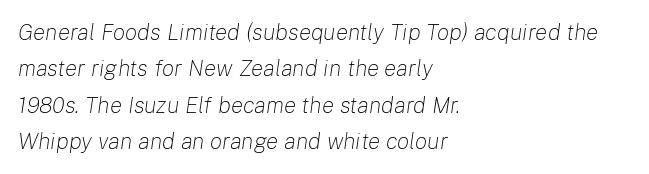
{"italic": "yes", "lean": "right", "slant_degrees": 8, "bold": "no", "underline": "no", "align": "left", "line_spacing": "normal", "line_spacing_ratio": 1.58, "letter_spacing": "normal", "letter_spacing_em": 0.0, "glyph_px": 23}
